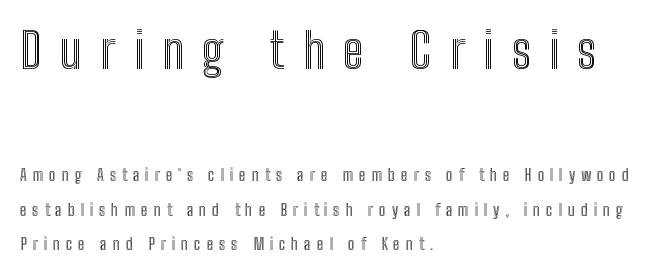
The first block has been scaled up relative to the second. This sample trades compactness for vertical openness between lines. The gap between lines stays unmarked. Does extra space separate the letters? Yes, quite a lot of it. Varying glyph widths throughout — classic text-font behaviour. Is the block centered? No — it sits flush against the left margin.
